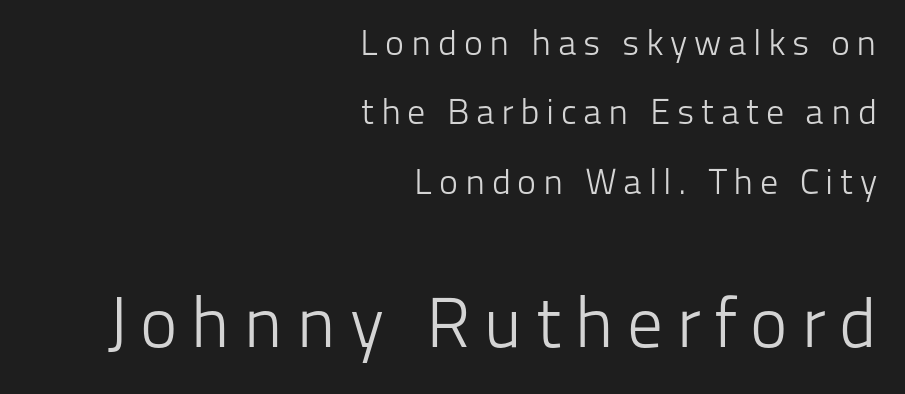
Nobody drew a line under any word here. The lower block of text is set noticeably larger than the block above it. Whoever set this chose breathing room over compactness in the vertical rhythm. Compared with a flush-left layout, this one pins lines to the opposite, right side.
